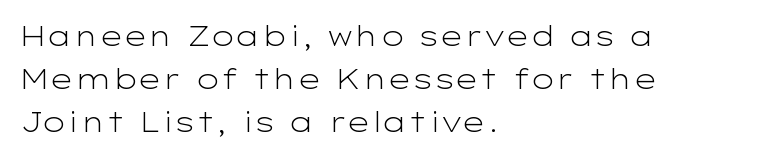
The image shows 27 px text type, upright; set left-aligned, normal line spacing (1.59x), normal letter spacing, not underlined.
